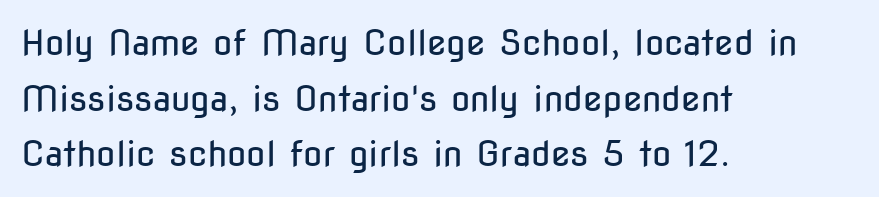
Horizontal bands of white between lines are of average thickness. Descender tails drop into unmarked territory. The rag falls on the right side of this text block. Characters follow at the spacing the type designer built in. Weight class: somewhere from thin through regular.
